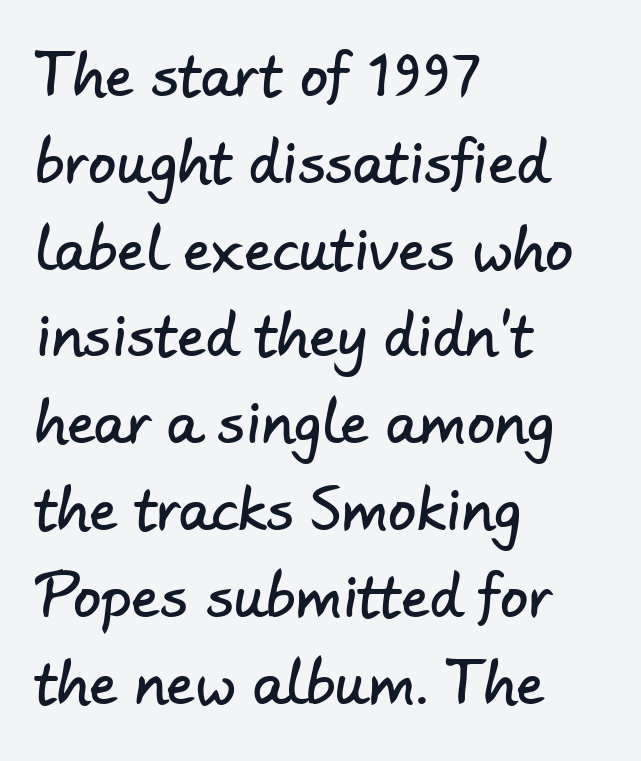
Q: Is the typeface a serif or a sans-serif typeface? A: Sans-serif.
Q: Is the text underlined? A: No.
Q: How is the paragraph aligned? A: Left-aligned.
Q: Is the spacing between letters normal or unusually wide? A: Normal.
Q: Is the spacing between lines tight, normal or loose? A: Normal.
Q: Width (condensed, normal, or wide)? A: Normal.
Q: Stroke contrast? A: Low.
Q: x-height? A: Small.
Q: Monospaced? A: No.
